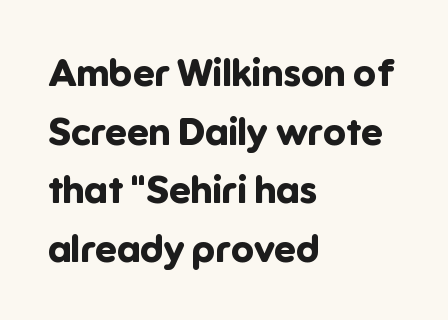
Is there much room between lines? A standard amount, neither cramped nor airy. The letterforms sit shoulder to shoulder at normal distance. The zone under the glyphs is completely vacant. When letters stand straight like this, we call the style roman or upright. Heft: maximum for text — a bold.
